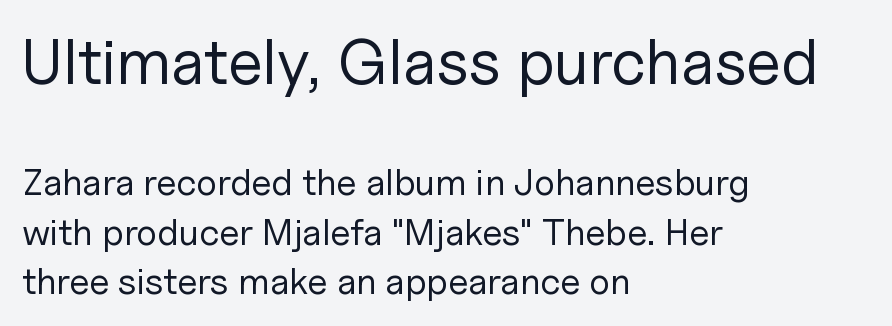
The image shows 64 px regular-weight sans-serif type, upright; set left-aligned, normal line spacing (1.34x), normal letter spacing, not underlined; the first (top) block is 1.73x larger; low stroke contrast and a medium x-height.
